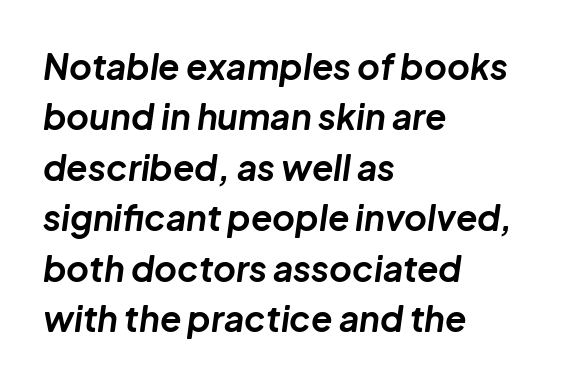
The face used here is proportionally spaced, like ordinary book or web type. Heavy-handed strokes throughout: this text is bold. If you drew a line through each stem, it would be angled. Horizontal alignment here is leftward, the default for most running prose. Characters follow at the spacing the type designer built in.
